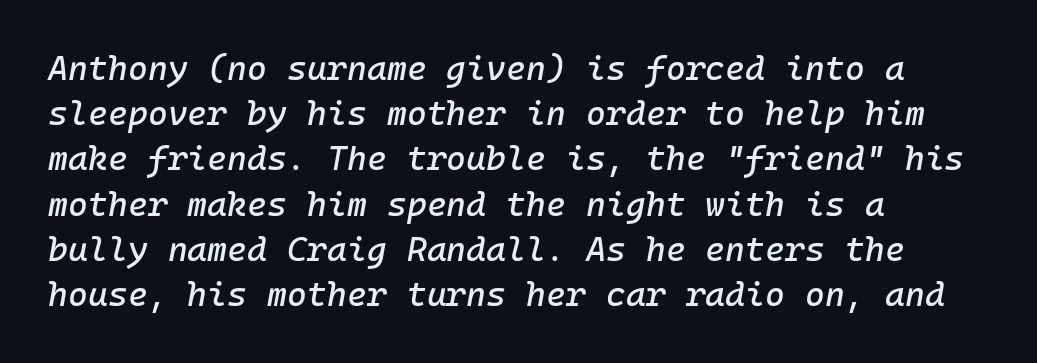
Q: Is the text italic (slanted)? A: Yes, it leans right by about 10 degrees.
Q: Is the text underlined? A: No.
Q: How is the paragraph aligned? A: Left-aligned.
Q: Is the spacing between letters normal or unusually wide? A: Normal.
Q: Is the spacing between lines tight, normal or loose? A: Normal.
Q: Width (condensed, normal, or wide)? A: Normal.
Q: Stroke contrast? A: Low.
Q: x-height? A: Medium.
